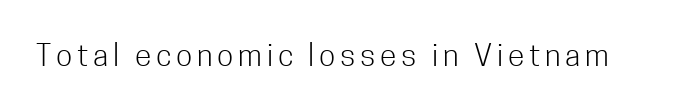
Q: Is the text bold? A: No.
Q: Is the text italic (slanted)? A: No, it is upright.
Q: Is the typeface a serif or a sans-serif typeface? A: Sans-serif.
Q: Is the text underlined? A: No.
Q: Width (condensed, normal, or wide)? A: Condensed.
Q: Stroke contrast? A: Low.
Q: x-height? A: Medium.
Q: Monospaced? A: No.
